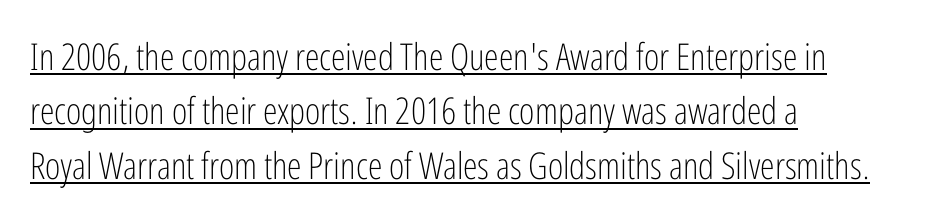
Q: Is the text bold? A: No.
Q: Is the text italic (slanted)? A: No, it is upright.
Q: Is the typeface a serif or a sans-serif typeface? A: Sans-serif.
Q: Is the text underlined? A: Yes.
Q: How is the paragraph aligned? A: Left-aligned.
Q: Is the spacing between letters normal or unusually wide? A: Normal.
Q: Is the spacing between lines tight, normal or loose? A: Normal.
Q: Width (condensed, normal, or wide)? A: Condensed.
Q: Stroke contrast? A: Low.
Q: x-height? A: Medium.
Q: Monospaced? A: No.
